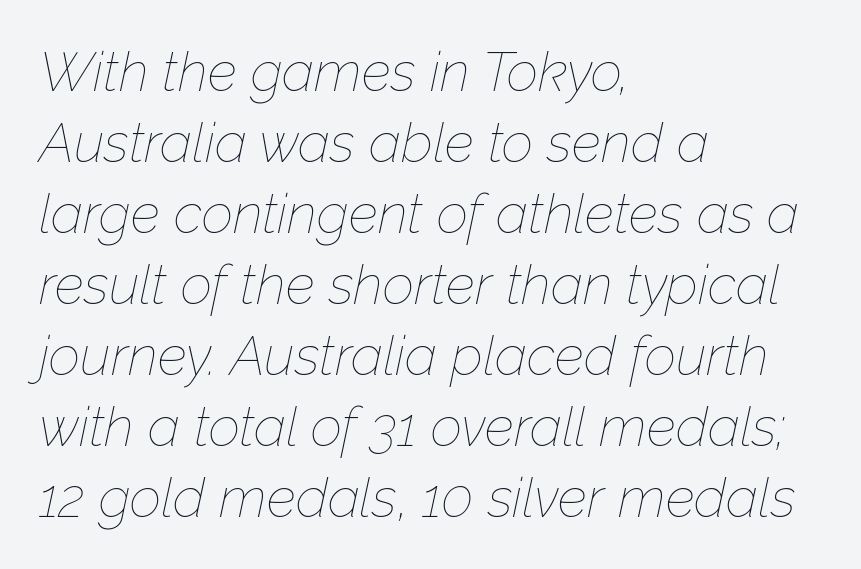
Q: Is the text bold? A: No.
Q: Is the text italic (slanted)? A: Yes, it leans right by about 12 degrees.
Q: Is the text underlined? A: No.
Q: How is the paragraph aligned? A: Left-aligned.
Q: Is the spacing between letters normal or unusually wide? A: Normal.
Q: Is the spacing between lines tight, normal or loose? A: Normal.
Q: Width (condensed, normal, or wide)? A: Normal.
Q: Stroke contrast? A: Low.
Q: x-height? A: Medium.
Q: Monospaced? A: No.
